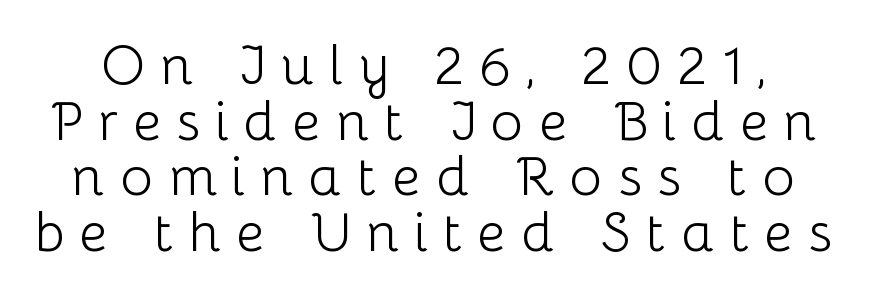
The image shows 55 px light sans-serif type, upright; set tight line spacing (1.01x), unusually wide letter spacing (+0.27 em), not underlined; low stroke contrast and a medium x-height.
